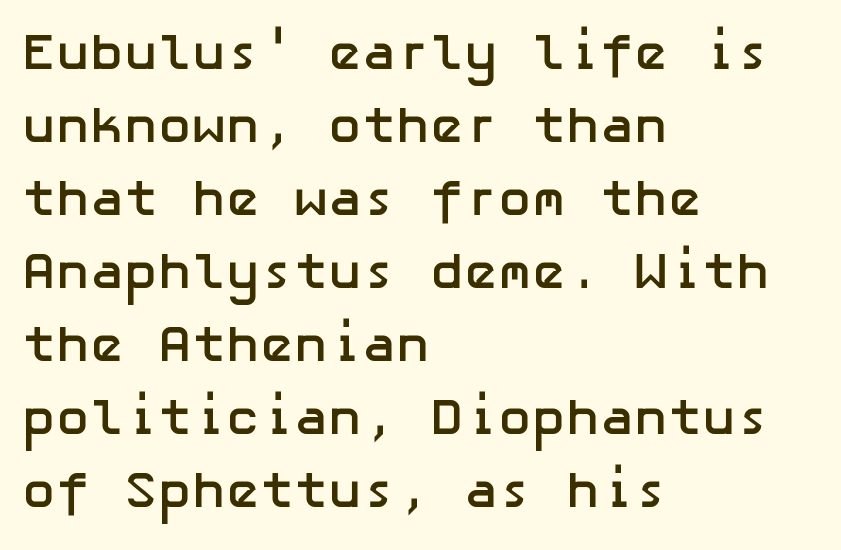
Q: Is the text bold? A: Yes.
Q: Is the text italic (slanted)? A: No, it is upright.
Q: Is the typeface a serif or a sans-serif typeface? A: Sans-serif.
Q: Is the text underlined? A: No.
Q: How is the paragraph aligned? A: Left-aligned.
Q: Is the spacing between letters normal or unusually wide? A: Normal.
Q: Is the spacing between lines tight, normal or loose? A: Normal.
Q: Width (condensed, normal, or wide)? A: Normal.
Q: Stroke contrast? A: Low.
Q: x-height? A: Medium.
